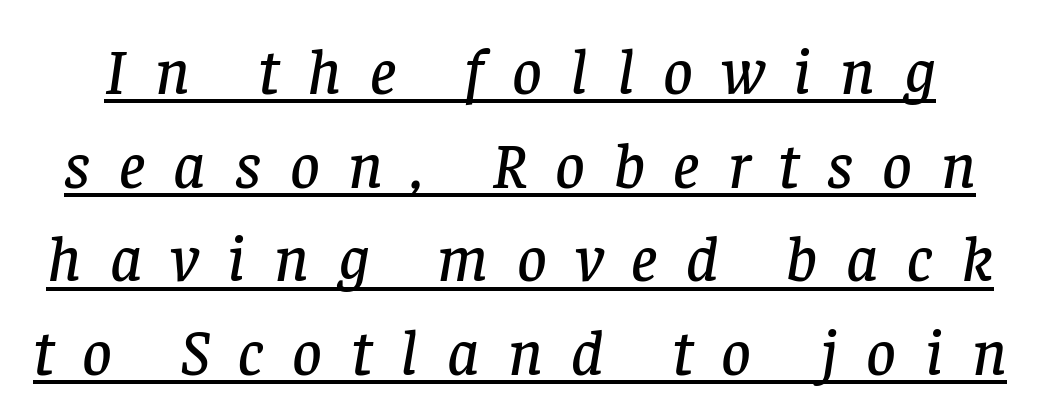
Every character sits at an angle, as italics do. Type style note: has serifs. The line texture is sparse and dotted thanks to wide tracking. The vertical gap from one line to the next is medium. Think of a printed novel: that variable character pitch is what you see here.
